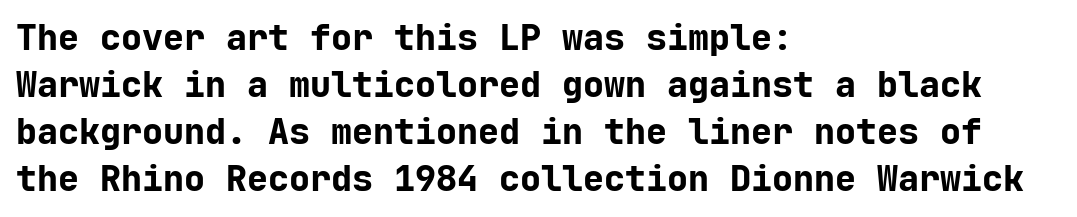
These lines keep a tight, regular rhythm from letter to letter. Italic? Not at all — the glyphs are vertical. Students, this is bold: see how much ink each stroke carries. Observe the absence of serifs on each vertical stroke in this sample. One glance says typical: line gaps are just what's usual.
